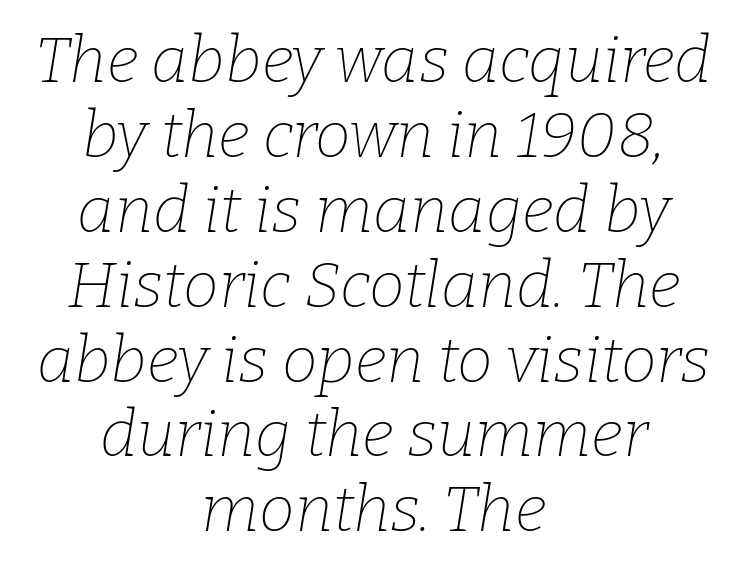
The image shows 64 px thin serif type, italic (leaning right); set centered, line spacing 1.17x, normal letter spacing, not underlined; low stroke contrast and a medium x-height.
